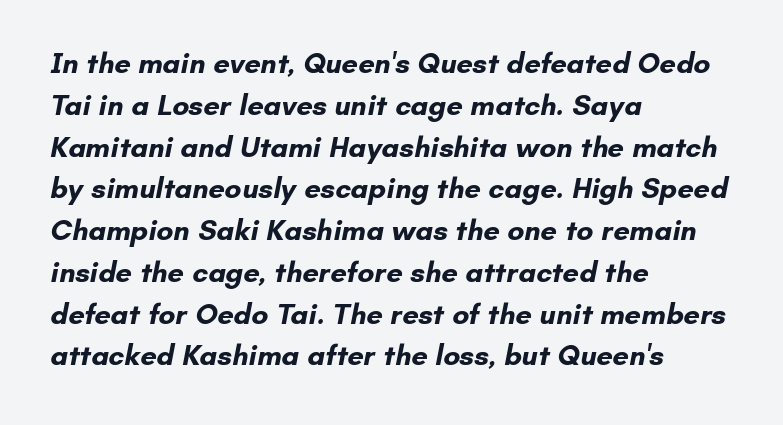
Q: Is the text bold? A: Yes.
Q: Is the typeface a serif or a sans-serif typeface? A: Sans-serif.
Q: Is the text underlined? A: No.
Q: How is the paragraph aligned? A: Left-aligned.
Q: Is the spacing between letters normal or unusually wide? A: Normal.
Q: Is the spacing between lines tight, normal or loose? A: Normal.
Q: Width (condensed, normal, or wide)? A: Normal.
Q: Stroke contrast? A: Low.
Q: x-height? A: Small.
Q: Monospaced? A: No.
